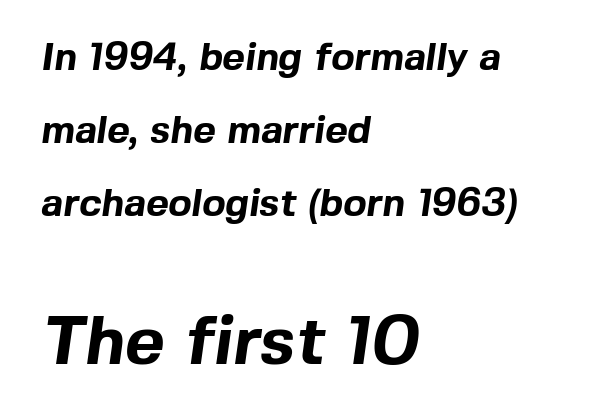
Q: Is the text bold? A: Yes.
Q: Is the typeface a serif or a sans-serif typeface? A: Sans-serif.
Q: Is the text underlined? A: No.
Q: How is the paragraph aligned? A: Left-aligned.
Q: Is the spacing between letters normal or unusually wide? A: Normal.
Q: Which block of text is set in a larger size, the first (top) or the second (bottom)? A: The second (bottom) one.
Q: Width (condensed, normal, or wide)? A: Normal.
Q: x-height? A: Medium.
Q: Monospaced? A: No.
